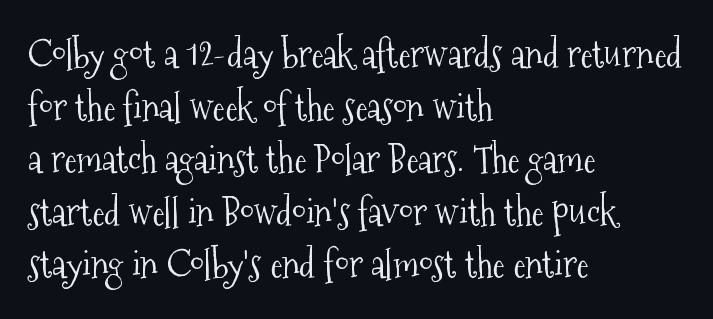
The rag falls on the right side of this text block. The horizontal fit of the characters is conventional and even. This reads as an unemphasized weight, regular at the heaviest. Quick note: not italic, upright. The strip under each line holds only bare page. Think of a printed novel: that variable character pitch is what you see here.
